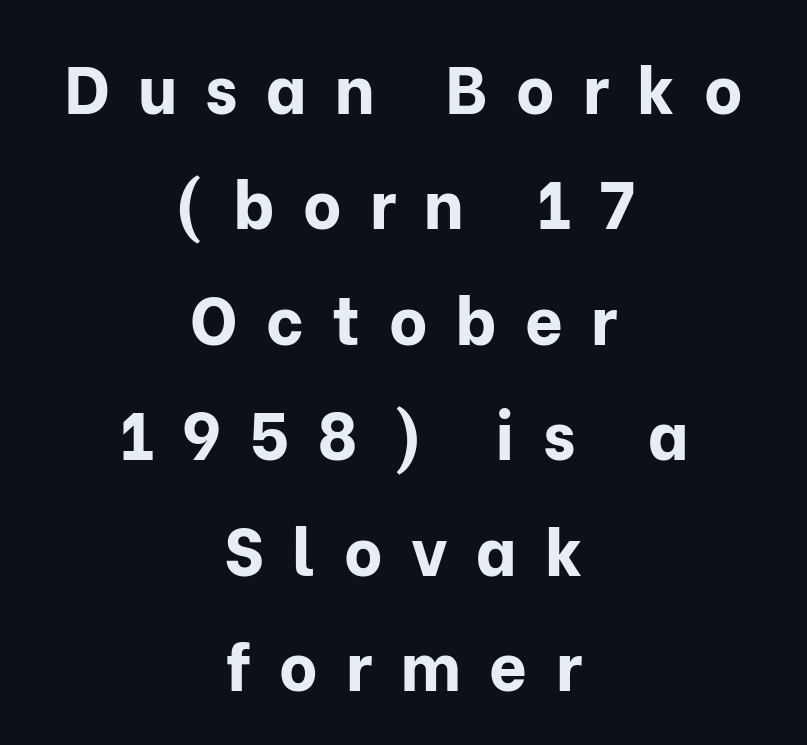
{"serif": "no", "italic": "no", "bold": "yes", "weight": "bold", "width": "normal", "stroke_contrast": "low", "x_height": "medium", "monospaced": "no", "underline": "no", "align": "center", "line_spacing_ratio": 1.75, "letter_spacing": "wide", "letter_spacing_em": 0.43, "glyph_px": 66}
